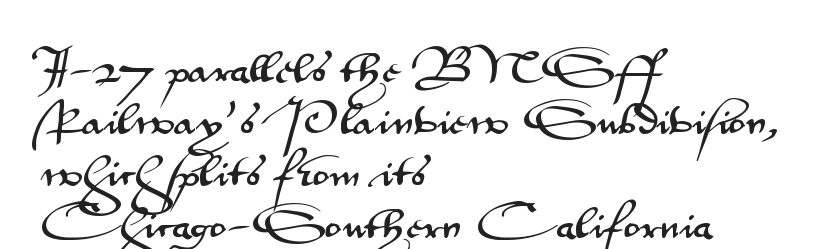
Alignment: flush left. Each letter keeps its own natural width here, so spacing adapts to shape. Type style note: lacks serifs. A normal amount of white space separates one row of letters from the next. Check the space under the baseline: it is left empty.
